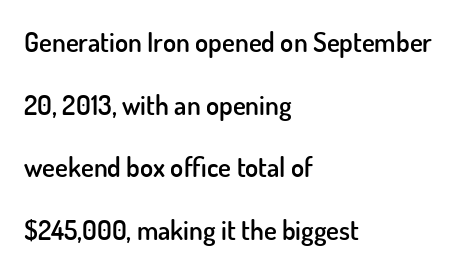
The image shows 27 px text type, upright; set left-aligned, loose line spacing (2.32x), normal letter spacing, not underlined.
